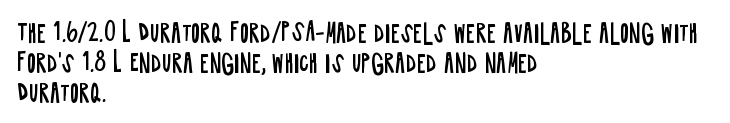
Q: Is the text bold? A: No.
Q: Is the text italic (slanted)? A: No, it is upright.
Q: Is the text underlined? A: No.
Q: How is the paragraph aligned? A: Left-aligned.
Q: Is the spacing between letters normal or unusually wide? A: Normal.
Q: Is the spacing between lines tight, normal or loose? A: Normal.
